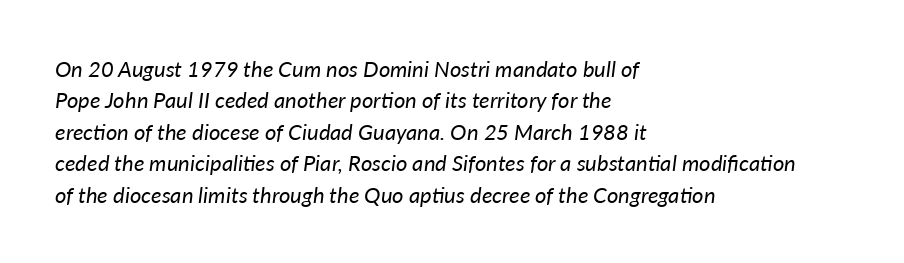
The image shows 22 px text type, italic (leaning right); set left-aligned, normal line spacing (1.43x), normal letter spacing, not underlined.
